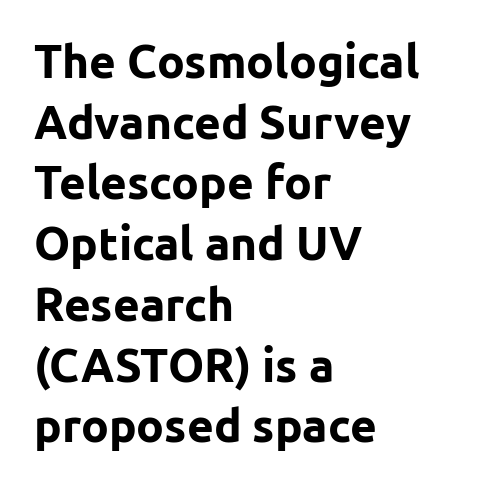
Q: Is the text bold? A: Yes.
Q: Is the text italic (slanted)? A: No, it is upright.
Q: Is the typeface a serif or a sans-serif typeface? A: Sans-serif.
Q: Is the text underlined? A: No.
Q: How is the paragraph aligned? A: Left-aligned.
Q: Is the spacing between letters normal or unusually wide? A: Normal.
Q: Is the spacing between lines tight, normal or loose? A: Normal.
Q: Width (condensed, normal, or wide)? A: Normal.
Q: Stroke contrast? A: Low.
Q: x-height? A: Medium.
Q: Monospaced? A: No.
